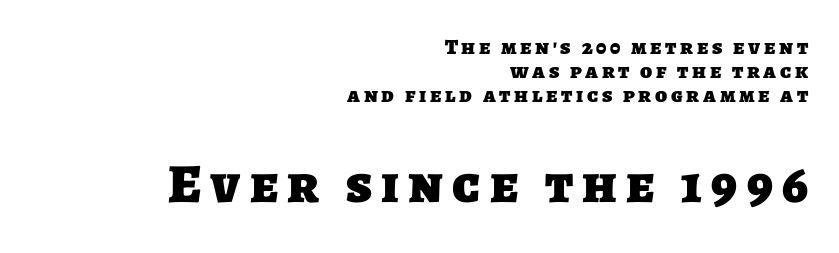
Q: Is the text bold? A: Yes.
Q: Is the typeface a serif or a sans-serif typeface? A: Sans-serif.
Q: Is the text underlined? A: No.
Q: How is the paragraph aligned? A: Right-aligned.
Q: Is the spacing between lines tight, normal or loose? A: Tight.
Q: Which block of text is set in a larger size, the first (top) or the second (bottom)? A: The second (bottom) one.
Q: Width (condensed, normal, or wide)? A: Normal.
Q: Stroke contrast? A: Low.
Q: x-height? A: Large.
Q: Monospaced? A: No.
